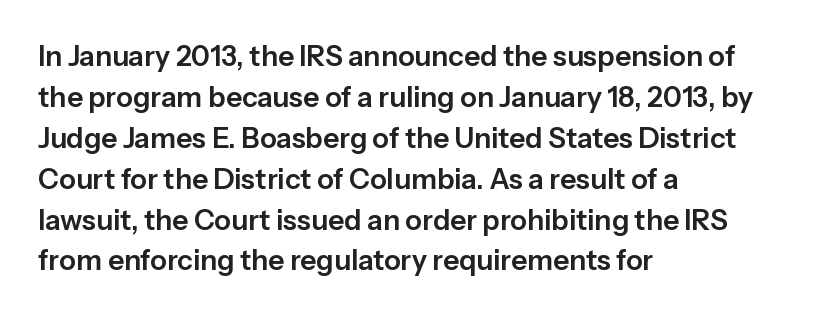
Q: Is the text italic (slanted)? A: No, it is upright.
Q: Is the typeface a serif or a sans-serif typeface? A: Sans-serif.
Q: Is the text underlined? A: No.
Q: How is the paragraph aligned? A: Left-aligned.
Q: Is the spacing between letters normal or unusually wide? A: Normal.
Q: Is the spacing between lines tight, normal or loose? A: Normal.
Q: Width (condensed, normal, or wide)? A: Normal.
Q: Stroke contrast? A: Low.
Q: x-height? A: Medium.
Q: Monospaced? A: No.
